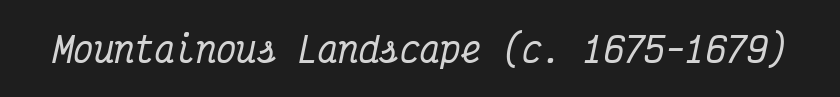
The image shows 34 px condensed serif type, italic (leaning right), monospaced; set normal letter spacing, not underlined; medium stroke contrast and a medium x-height.
